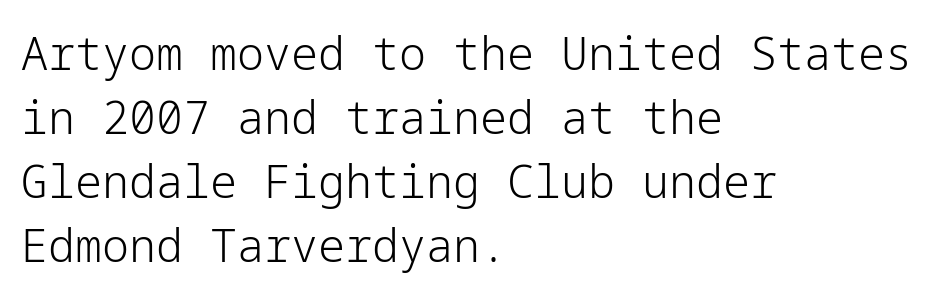
{"serif": "no", "italic": "no", "bold": "no", "weight": "light", "width": "normal", "stroke_contrast": "low", "x_height": "medium", "underline": "no", "align": "left", "line_spacing": "normal", "line_spacing_ratio": 1.42, "letter_spacing": "normal", "letter_spacing_em": 0.0, "glyph_px": 45}
